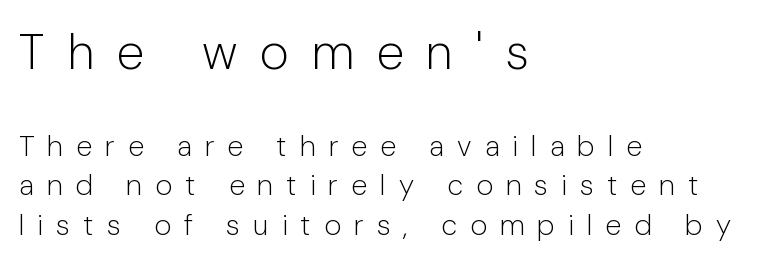
The image shows 50 px light sans-serif type, upright; set left-aligned, normal line spacing (1.36x), unusually wide letter spacing (+0.45 em), not underlined; the first (top) block is 1.72x larger; low stroke contrast and a medium x-height.
